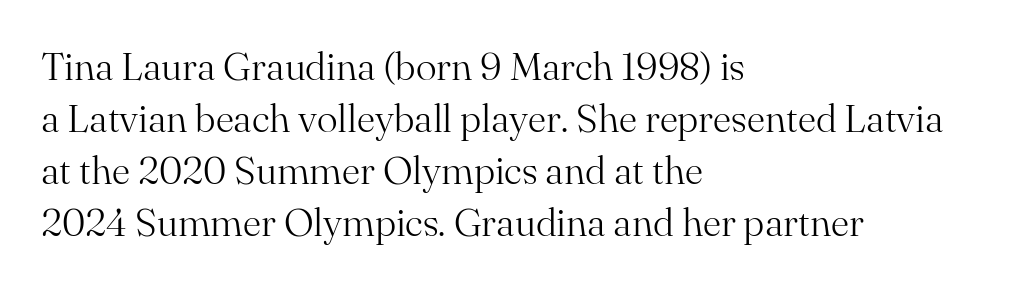
{"serif": "yes", "italic": "no", "bold": "no", "weight": "light", "width": "normal", "stroke_contrast": "medium", "x_height": "small", "monospaced": "no", "underline": "no", "align": "left", "line_spacing": "normal", "line_spacing_ratio": 1.33, "letter_spacing": "normal", "letter_spacing_em": 0.0, "glyph_px": 39}
